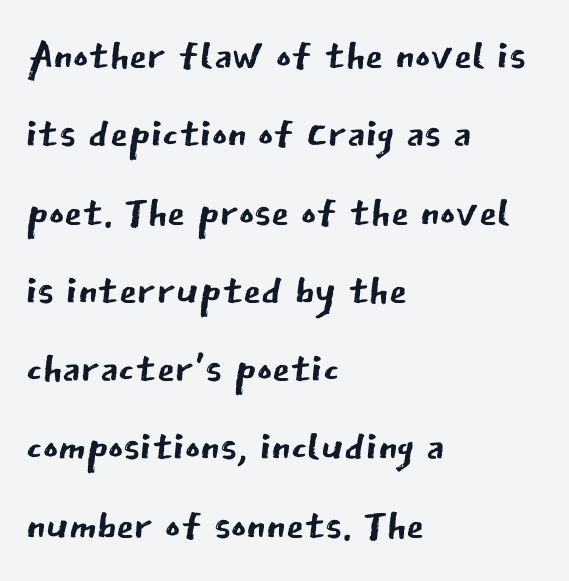
The image shows 58 px regular-weight sans-serif type, upright; set left-aligned, normal line spacing (1.35x), normal letter spacing, not underlined; low stroke contrast and a medium x-height.
